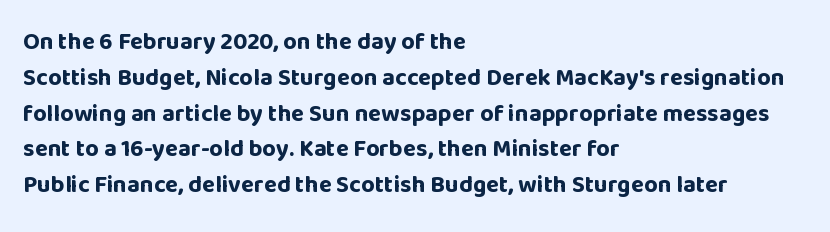
Italic: no, the glyphs are upright roman. Reading down the column, the eye jumps a familiar distance to each next line. Each row of text sits above clean, open space. Chunky letters — that's bold for sure.
